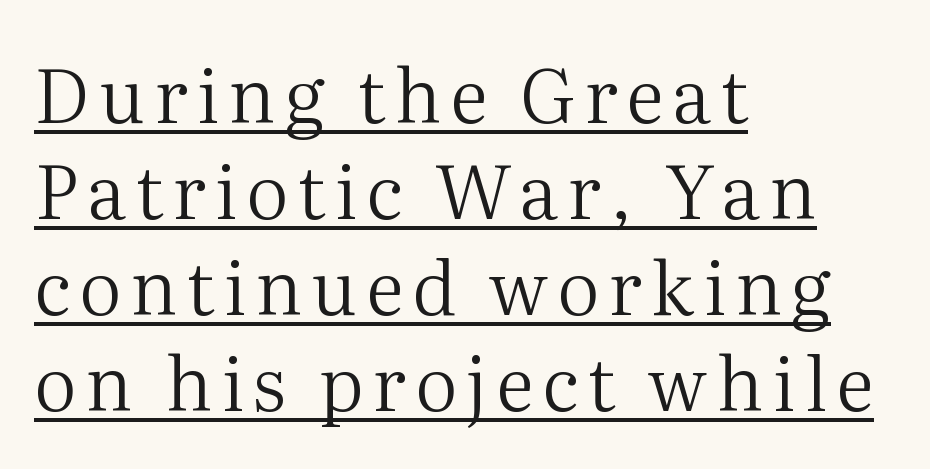
The image shows 75 px regular-weight serif type, upright; set left-aligned, normal line spacing (1.28x), underlined; medium stroke contrast and a medium x-height.
